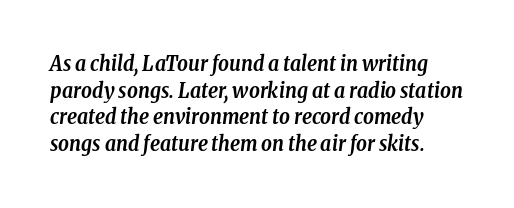
Here the glyphs are tracked normally, forming tight word shapes. You'd pick this weight for a headline — it's a proper bold. A typesetter would mark this as italic. Clear beneath every line of the passage. The block of text has a typical density, with ordinary space between rows.
